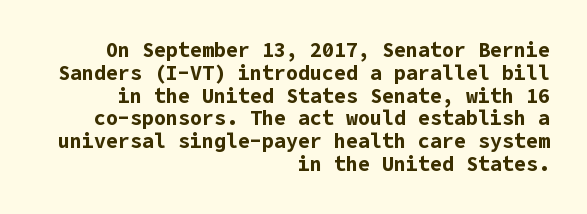
Q: Is the text bold? A: Yes.
Q: Is the text italic (slanted)? A: No, it is upright.
Q: Is the text underlined? A: No.
Q: How is the paragraph aligned? A: Right-aligned.
Q: Is the spacing between letters normal or unusually wide? A: Normal.
Q: Is the spacing between lines tight, normal or loose? A: Tight.
